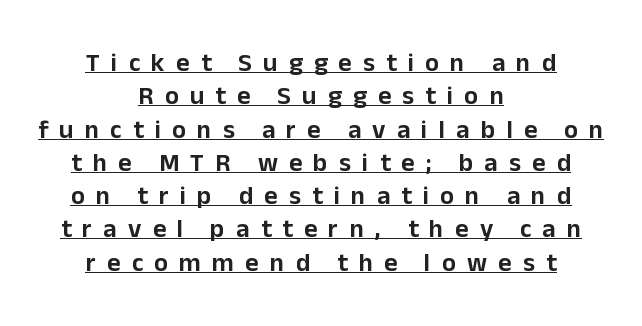
This sample is center-justified, so both line endings float freely. Decoration check: the copy is underlined. Italic: no, the glyphs are upright roman. If you measured baseline to baseline, you'd find a middling distance. Short note: letters widely spaced.
